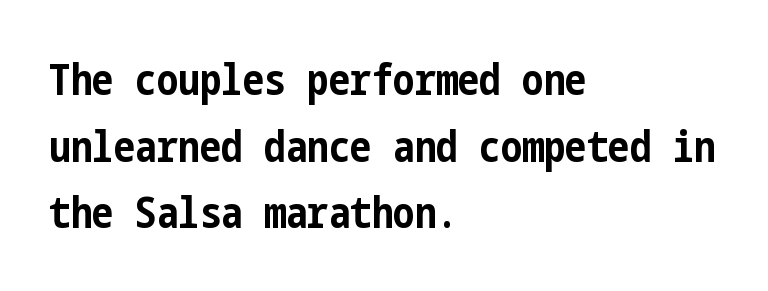
Q: Is the text bold? A: Yes.
Q: Is the text italic (slanted)? A: No, it is upright.
Q: Is the typeface a serif or a sans-serif typeface? A: Sans-serif.
Q: Is the text underlined? A: No.
Q: How is the paragraph aligned? A: Left-aligned.
Q: Is the spacing between letters normal or unusually wide? A: Normal.
Q: Is the spacing between lines tight, normal or loose? A: Normal.
Q: Width (condensed, normal, or wide)? A: Condensed.
Q: Stroke contrast? A: Low.
Q: x-height? A: Medium.
